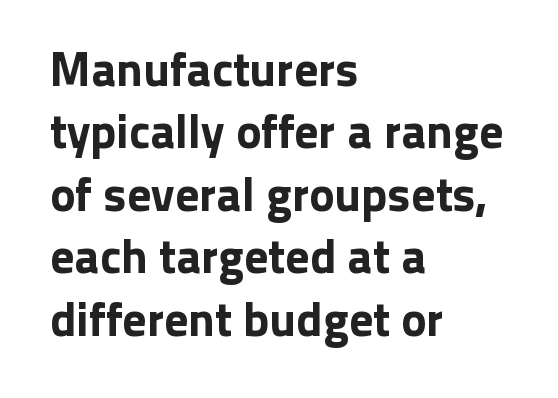
Typeset ragged right — the left edge is the straight one. These lines are rendered in a variable-pitch font. Decoration check: the copy has no underline. In terms of letterspacing, this is plain default setting. When letters stand straight like this, we call the style roman or upright. The leading is moderate, giving the passage an even texture.
